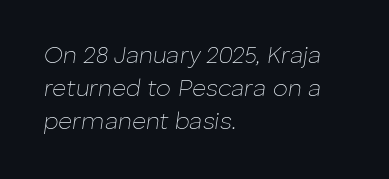
The image shows 24 px text type, italic (leaning right); set left-aligned, normal line spacing (1.37x), normal letter spacing, not underlined.
